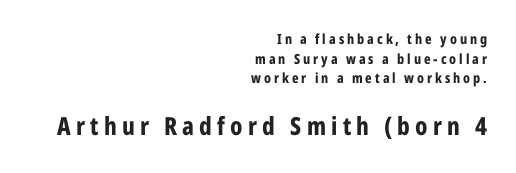
Q: Is the text bold? A: Yes.
Q: Is the text italic (slanted)? A: No, it is upright.
Q: Is the text underlined? A: No.
Q: How is the paragraph aligned? A: Right-aligned.
Q: Is the spacing between letters normal or unusually wide? A: Unusually wide.
Q: Is the spacing between lines tight, normal or loose? A: Normal.
Q: Which block of text is set in a larger size, the first (top) or the second (bottom)? A: The second (bottom) one.
